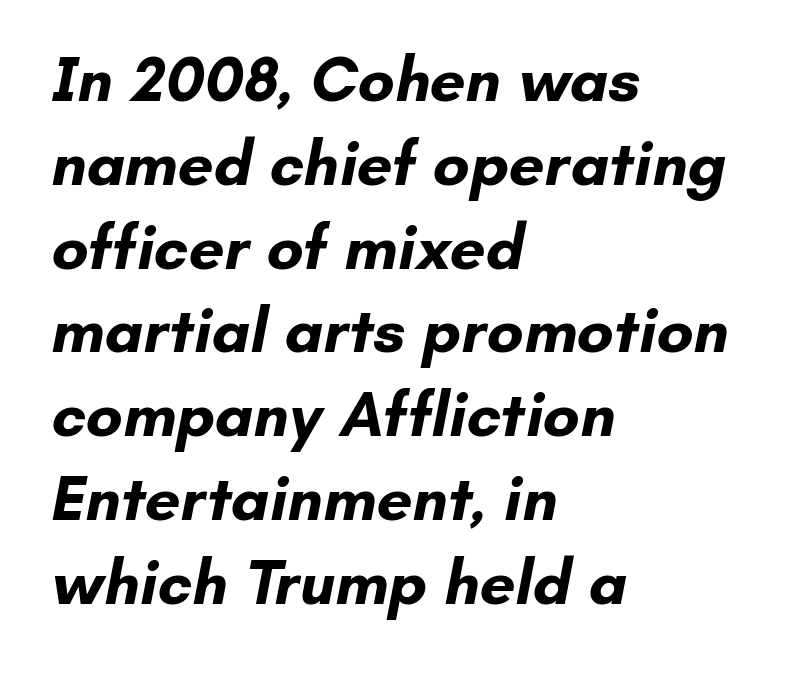
{"serif": "no", "bold": "yes", "weight": "bold", "width": "normal", "stroke_contrast": "low", "x_height": "small", "monospaced": "no", "underline": "no", "align": "left", "line_spacing": "normal", "line_spacing_ratio": 1.33, "letter_spacing": "normal", "letter_spacing_em": 0.0, "glyph_px": 63}
